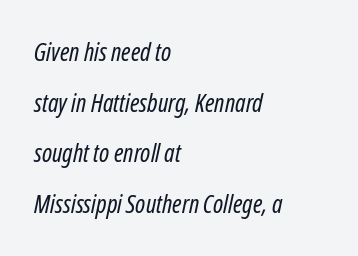
Glance below the letters and you will spot only blank space. Honestly, the letter spacing is just normal — you wouldn't notice it. Horizontal bands of white between lines are thick stripes. Heft: none added — not bold. This is oblique type, the kind used for emphasis or titles. Is the block centered? No — it sits flush against the left margin.
